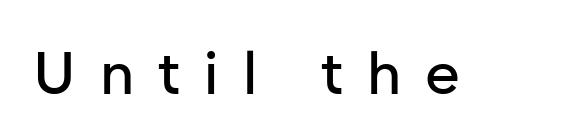
Q: Is the text italic (slanted)? A: No, it is upright.
Q: Is the typeface a serif or a sans-serif typeface? A: Sans-serif.
Q: Is the text underlined? A: No.
Q: Is the spacing between letters normal or unusually wide? A: Unusually wide.
Q: Width (condensed, normal, or wide)? A: Normal.
Q: Stroke contrast? A: Low.
Q: x-height? A: Medium.
Q: Monospaced? A: No.
